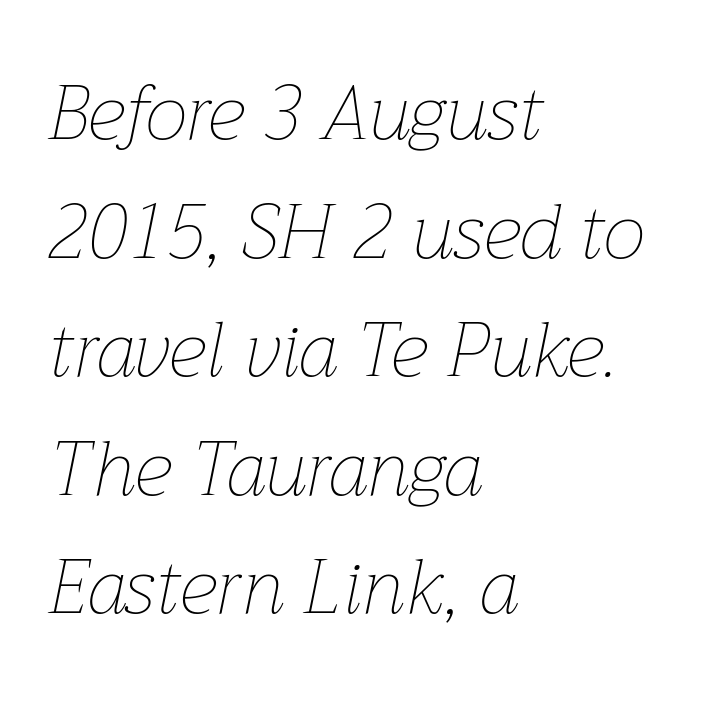
{"italic": "yes", "lean": "right", "slant_degrees": 12, "bold": "no", "weight": "thin", "width": "normal", "stroke_contrast": "low", "x_height": "medium", "monospaced": "no", "underline": "no", "align": "left", "line_spacing": "normal", "line_spacing_ratio": 1.56, "letter_spacing": "normal", "letter_spacing_em": 0.0, "glyph_px": 76}
